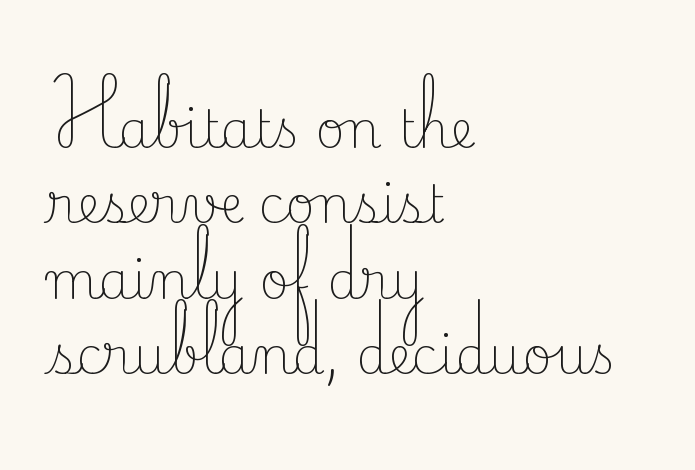
The image shows 51 px light serif type, upright; set left-aligned, normal line spacing (1.48x), normal letter spacing, not underlined; low stroke contrast and a small x-height.
